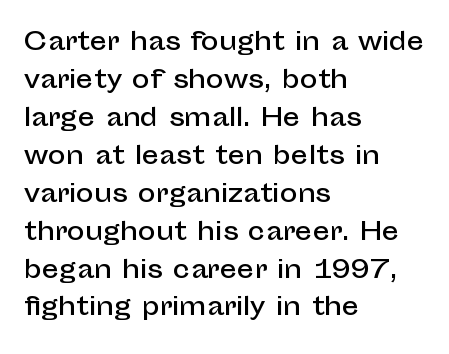
{"italic": "no", "underline": "no", "align": "left", "line_spacing": "normal", "line_spacing_ratio": 1.58, "letter_spacing": "normal", "letter_spacing_em": 0.0, "glyph_px": 24}
